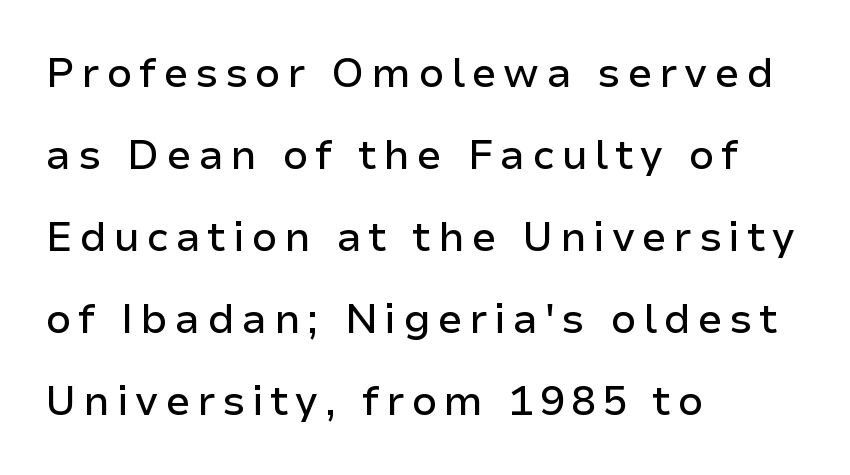
{"serif": "no", "italic": "no", "width": "normal", "stroke_contrast": "low", "x_height": "medium", "monospaced": "no", "underline": "no", "align": "left", "line_spacing": "loose", "line_spacing_ratio": 2.0, "glyph_px": 41}
